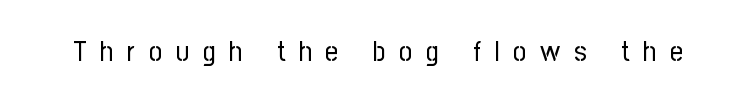
Inter-character spacing is expanded well beyond the font's built-in metrics. Font category for this specimen: sans-serif. Italic? Not at all — the glyphs are vertical. Spacing verdict: proportional, widths tailored to each character.
